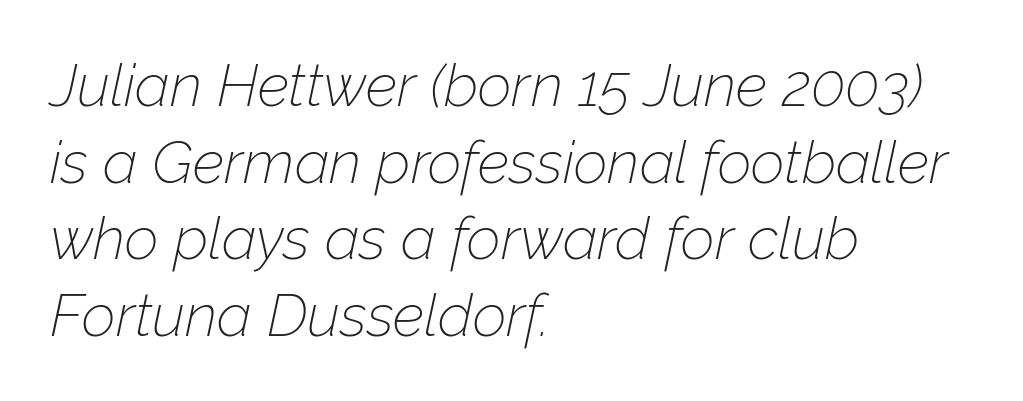
Evenly set lines give the paragraph a standard silhouette. The axis of the letterforms is tilted away from vertical. The face looks like a standard text weight, possibly lighter. Each letter keeps its own natural width here, so spacing adapts to shape. Nothing unusual about the tracking: characters are spaced as the font intends.
